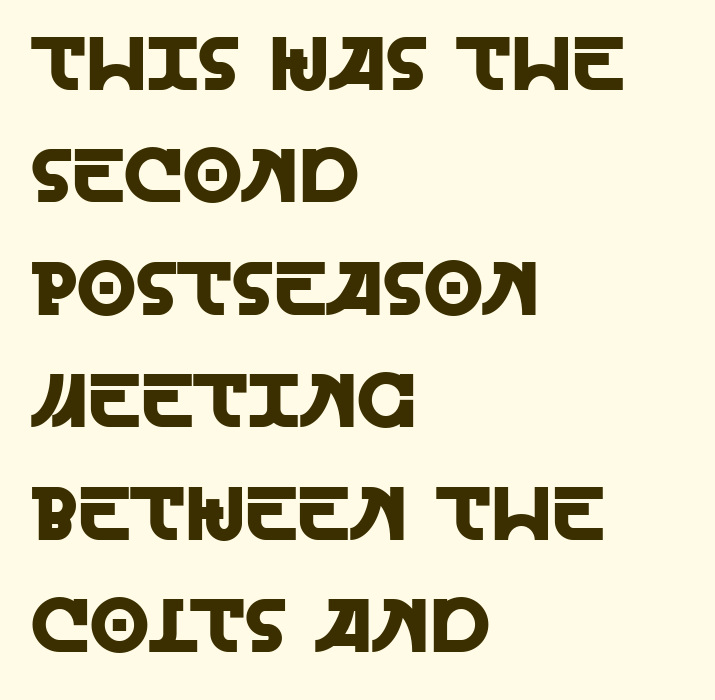
Q: Is the text italic (slanted)? A: No, it is upright.
Q: Is the typeface a serif or a sans-serif typeface? A: Sans-serif.
Q: Is the text underlined? A: No.
Q: How is the paragraph aligned? A: Left-aligned.
Q: Is the spacing between letters normal or unusually wide? A: Normal.
Q: Is the spacing between lines tight, normal or loose? A: Normal.
Q: Width (condensed, normal, or wide)? A: Normal.
Q: x-height? A: Large.
Q: Monospaced? A: No.
